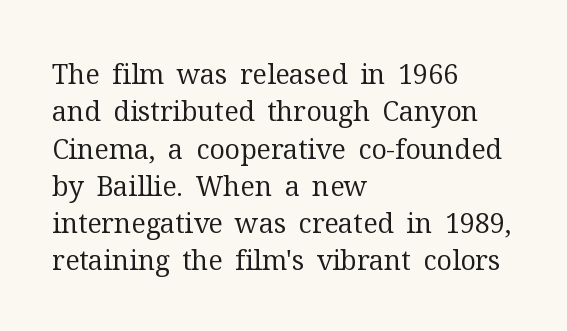
Interline gaps are of average width in this sample. Inter-character spacing is left at the font's built-in metrics. If you drew a line through each stem, it would be perfectly vertical. Words float on clear page, feet unadorned. Each line starts at the same left margin while the right side varies.
